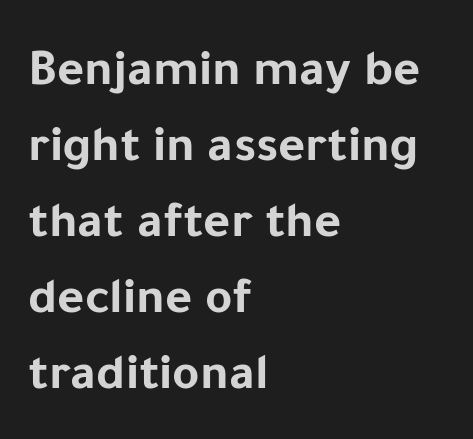
Underline: absent. Is this a fixed-width face? No — the glyphs have proportional, varying widths. Short note: letters normally spaced. Heavy, bold letterforms. The letters stand upright; this is a roman face.
